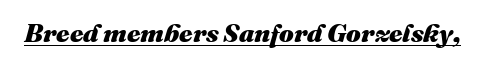
Italic? Definitely — the glyphs are oblique. Has an underline been added? It has. This rendering leaves character spacing at its baseline value. Students, this is bold: see how much ink each stroke carries.
